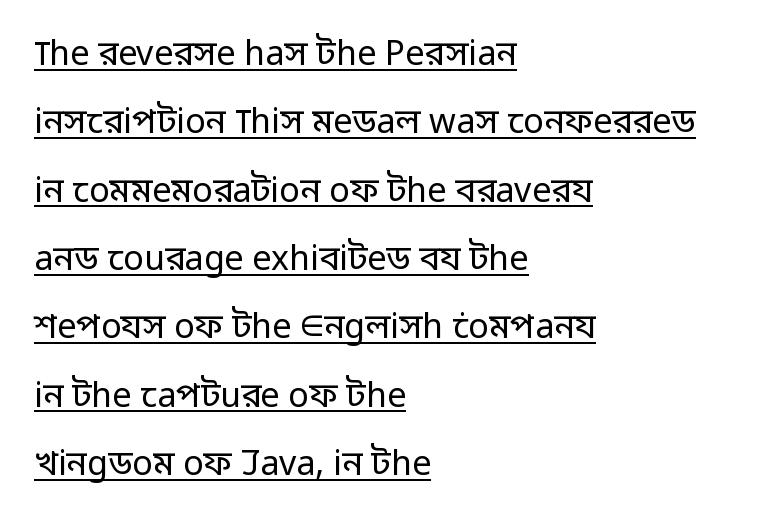
The image shows 34 px regular-weight sans-serif type, upright; set left-aligned, loose line spacing (2.01x), normal letter spacing, underlined; low stroke contrast and a medium x-height.
